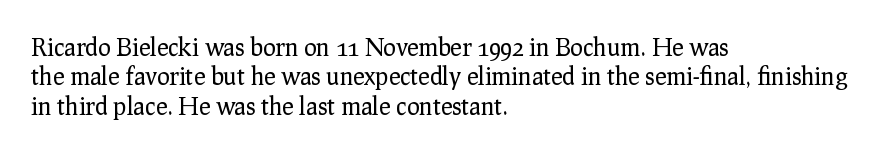
Q: Is the text bold? A: No.
Q: Is the text italic (slanted)? A: No, it is upright.
Q: Is the text underlined? A: No.
Q: How is the paragraph aligned? A: Left-aligned.
Q: Is the spacing between letters normal or unusually wide? A: Normal.
